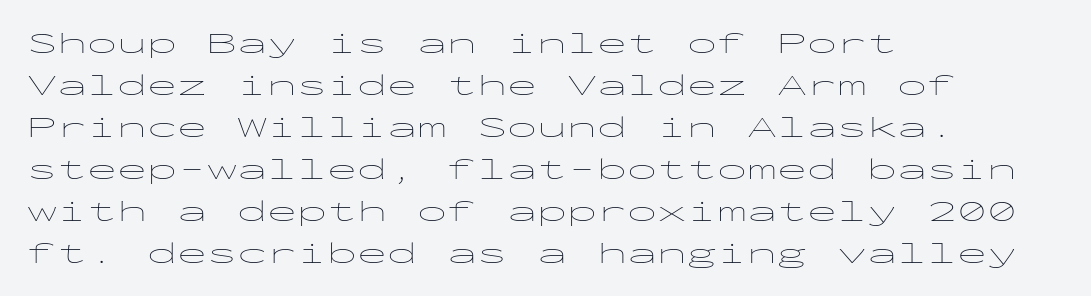
{"serif": "no", "italic": "no", "bold": "no", "weight": "thin", "width": "wide", "stroke_contrast": "low", "x_height": "medium", "monospaced": "yes", "underline": "no", "align": "left", "line_spacing": "normal", "line_spacing_ratio": 1.4, "letter_spacing": "normal", "letter_spacing_em": 0.0, "glyph_px": 30}
